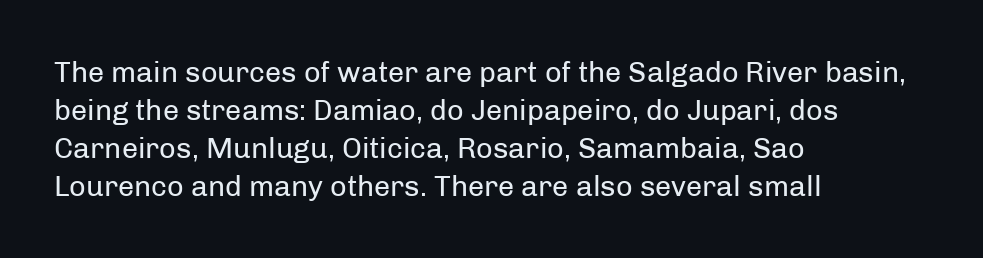
The image shows 29 px regular-weight sans-serif type, upright; set left-aligned, normal line spacing (1.31x), normal letter spacing, not underlined; low stroke contrast and a medium x-height.
